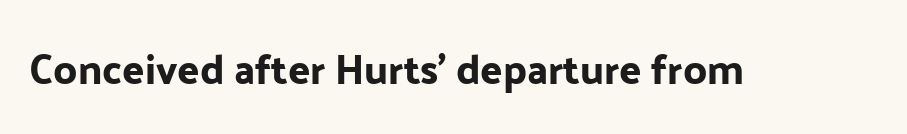
Q: Is the text italic (slanted)? A: No, it is upright.
Q: Is the typeface a serif or a sans-serif typeface? A: Sans-serif.
Q: Is the text underlined? A: No.
Q: Is the spacing between letters normal or unusually wide? A: Normal.
Q: Width (condensed, normal, or wide)? A: Normal.
Q: Stroke contrast? A: Low.
Q: x-height? A: Medium.
Q: Monospaced? A: No.
